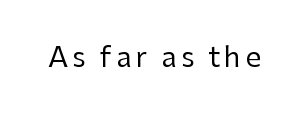
Q: Is the text bold? A: No.
Q: Is the text italic (slanted)? A: No, it is upright.
Q: Is the typeface a serif or a sans-serif typeface? A: Sans-serif.
Q: Is the text underlined? A: No.
Q: Width (condensed, normal, or wide)? A: Normal.
Q: Stroke contrast? A: Low.
Q: x-height? A: Medium.
Q: Monospaced? A: No.
